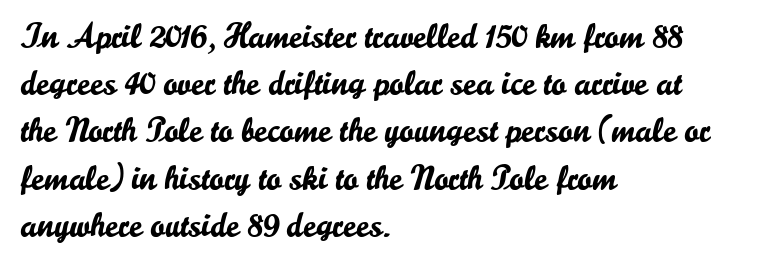
These lines are rendered in a variable-pitch font. The letters sit at their default tracking, neither squeezed nor spread. Horizontal bands of white between lines are of average thickness.
